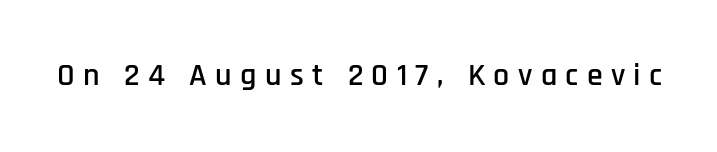
{"serif": "no", "italic": "no", "width": "condensed", "stroke_contrast": "low", "x_height": "large", "monospaced": "no", "underline": "no", "letter_spacing": "wide", "letter_spacing_em": 0.26, "glyph_px": 32}
